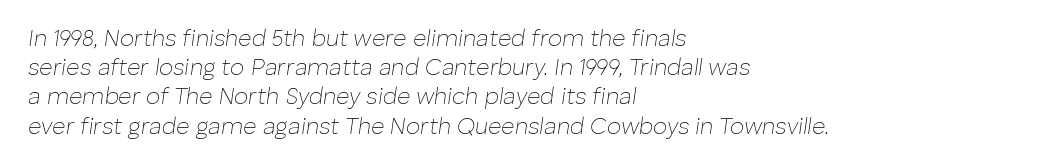
The image shows 23 px text type, italic (leaning right); set left-aligned, normal line spacing (1.27x), normal letter spacing, not underlined.
